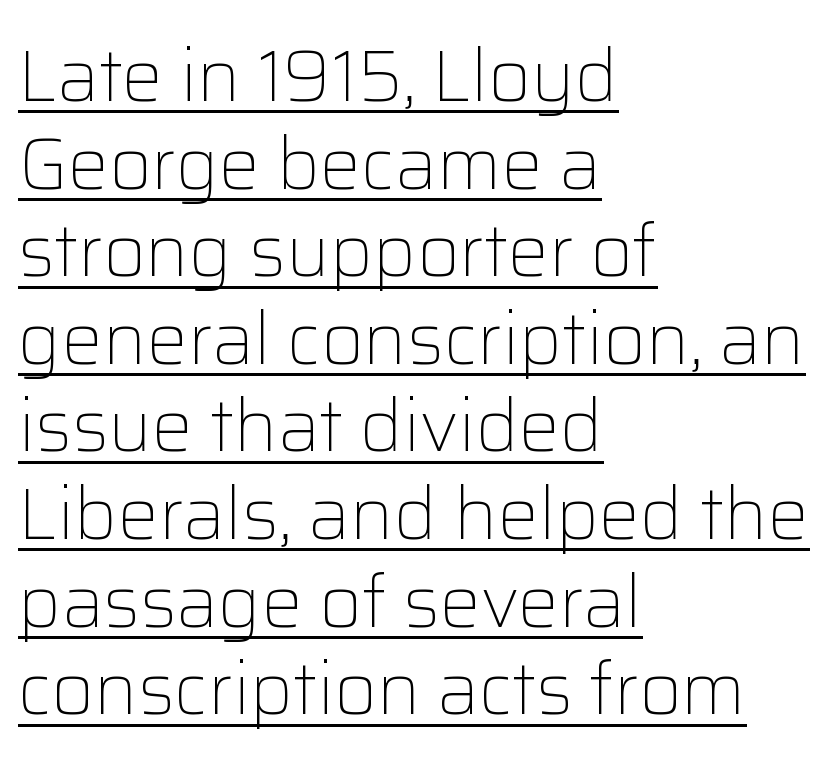
Q: Is the text bold? A: No.
Q: Is the text italic (slanted)? A: No, it is upright.
Q: Is the typeface a serif or a sans-serif typeface? A: Sans-serif.
Q: Is the text underlined? A: Yes.
Q: How is the paragraph aligned? A: Left-aligned.
Q: Is the spacing between letters normal or unusually wide? A: Normal.
Q: Width (condensed, normal, or wide)? A: Normal.
Q: Stroke contrast? A: Low.
Q: x-height? A: Medium.
Q: Monospaced? A: No.
